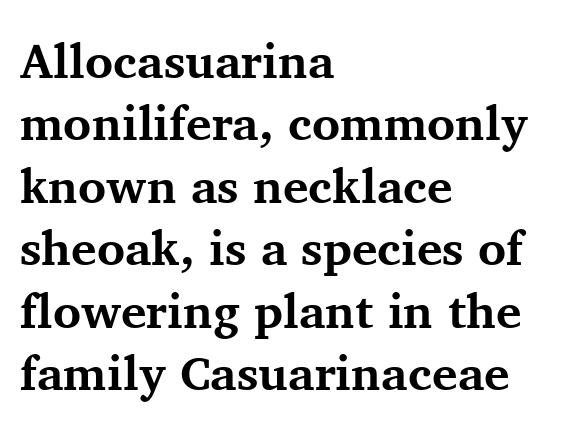
{"serif": "yes", "italic": "no", "bold": "yes", "weight": "bold", "width": "normal", "stroke_contrast": "medium", "x_height": "medium", "monospaced": "no", "underline": "no", "align": "left", "line_spacing": "normal", "line_spacing_ratio": 1.3, "letter_spacing": "normal", "letter_spacing_em": 0.0, "glyph_px": 48}
